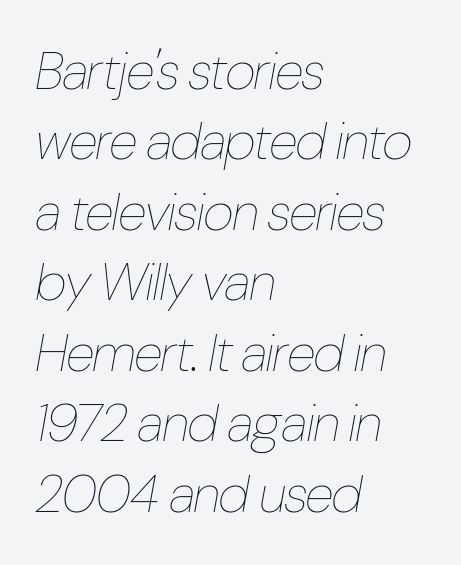
A typesetter would call this proportional, since set widths differ per character. Summary of vertical rhythm: regular, with standard interline spacing. Type without underlining. The typesetter chose a ragged-right arrangement here. Spacing between characters is what you'd get straight out of the box. Weight: regular or lighter.
